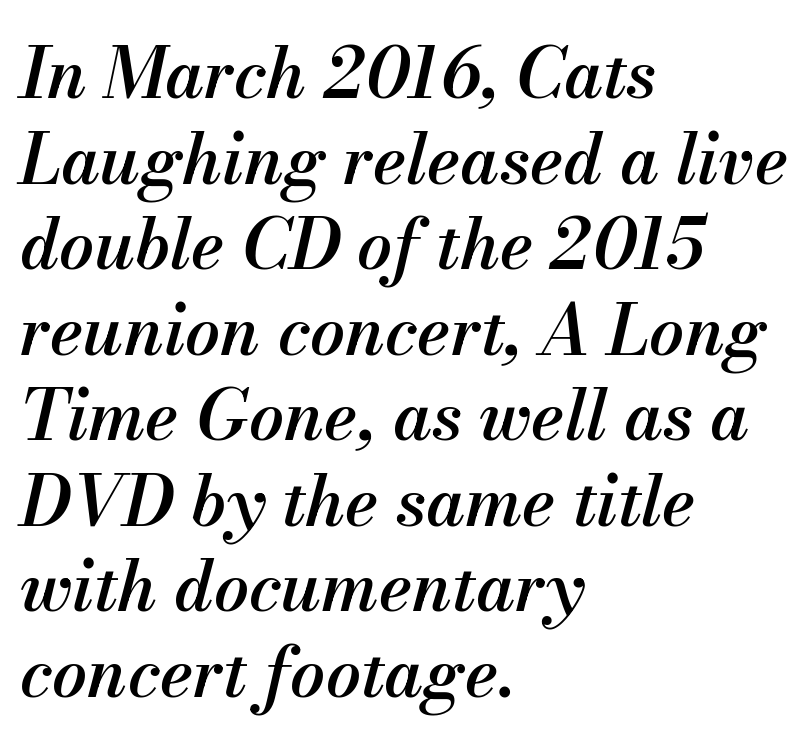
Descender tails drop into unmarked territory. You can tell it's italic because the verticals aren't actually vertical. Characters follow at the spacing the type designer built in. The rendering uses natural spacing where letterforms have individual widths.
